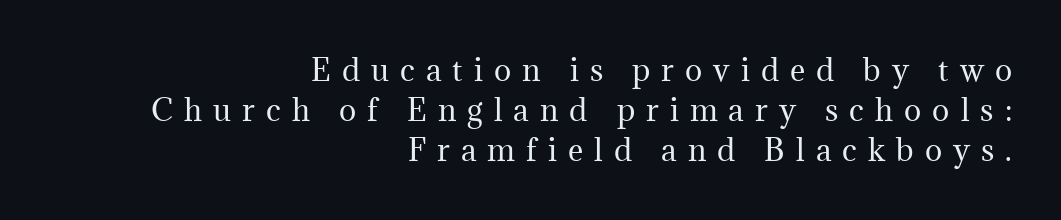
{"serif": "yes", "italic": "no", "bold": "no", "weight": "regular", "width": "normal", "stroke_contrast": "medium", "x_height": "medium", "monospaced": "no", "underline": "no", "align": "right", "line_spacing": "normal", "line_spacing_ratio": 1.38, "letter_spacing": "wide", "letter_spacing_em": 0.38, "glyph_px": 29}
